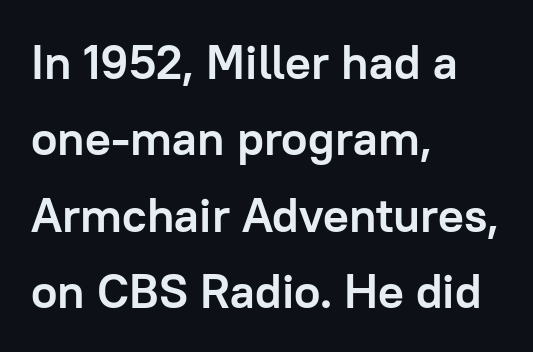
The image shows 48 px semibold sans-serif type, upright; set left-aligned, normal line spacing (1.59x), normal letter spacing, not underlined; low stroke contrast and a medium x-height.
